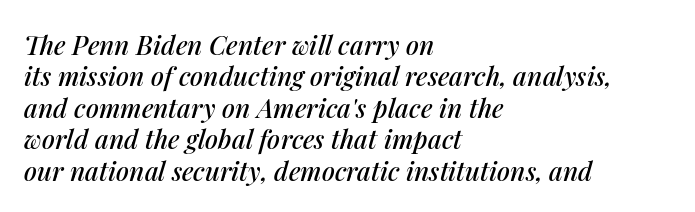
Notice how the stems are inclined rather than vertical — that's the hallmark of italics. Beneath every word, the page is bare. Tracking value appears to be zero — textbook default spacing. Where is the straight margin? On the left.
